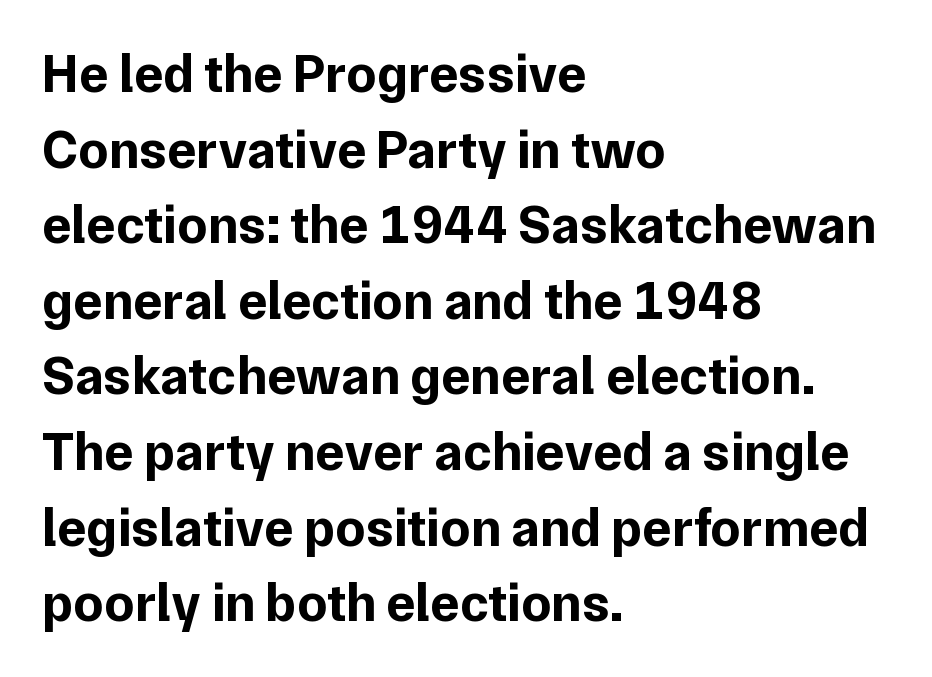
Q: Is the text bold? A: Yes.
Q: Is the text italic (slanted)? A: No, it is upright.
Q: Is the typeface a serif or a sans-serif typeface? A: Sans-serif.
Q: Is the text underlined? A: No.
Q: How is the paragraph aligned? A: Left-aligned.
Q: Is the spacing between letters normal or unusually wide? A: Normal.
Q: Is the spacing between lines tight, normal or loose? A: Normal.
Q: Width (condensed, normal, or wide)? A: Normal.
Q: Stroke contrast? A: Low.
Q: x-height? A: Medium.
Q: Monospaced? A: No.
